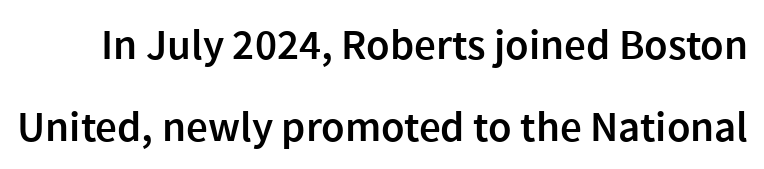
The image shows 43 px semibold sans-serif type, upright; set loose line spacing (1.9x), normal letter spacing, not underlined; a medium x-height.
